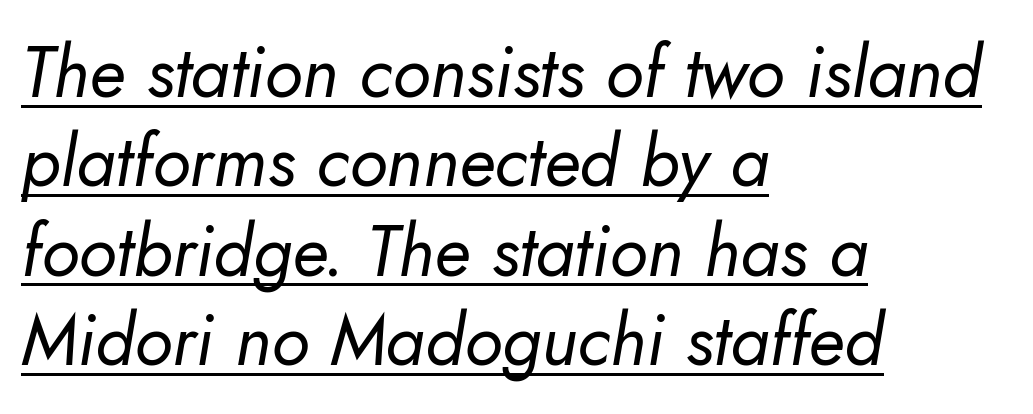
The image shows 71 px regular-weight type, italic (leaning right); set left-aligned, normal line spacing (1.26x), normal letter spacing, underlined; low stroke contrast and a small x-height.
